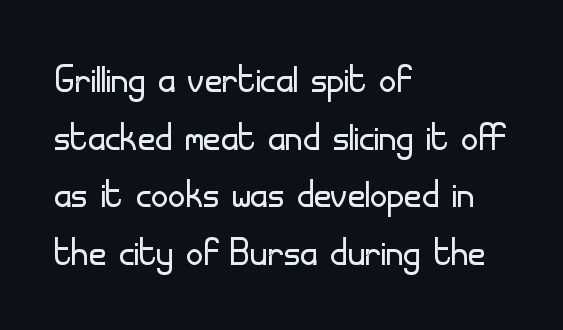
{"serif": "no", "italic": "no", "bold": "no", "weight": "light", "width": "normal", "stroke_contrast": "low", "x_height": "small", "monospaced": "no", "underline": "no", "align": "left", "line_spacing_ratio": 1.2, "letter_spacing": "normal", "letter_spacing_em": 0.0, "glyph_px": 48}
